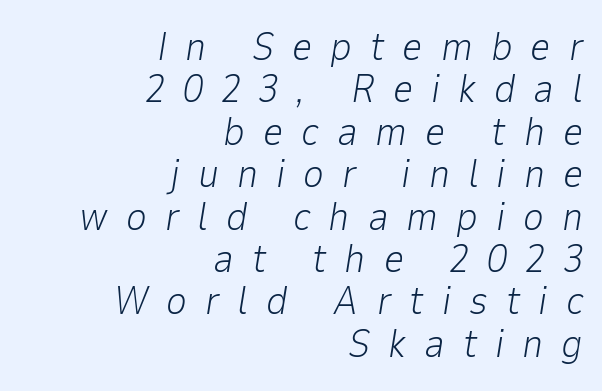
The image shows 40 px light type, italic (leaning right); set right-aligned, tight line spacing (1.06x), unusually wide letter spacing (+0.45 em), not underlined; low stroke contrast and a medium x-height.
